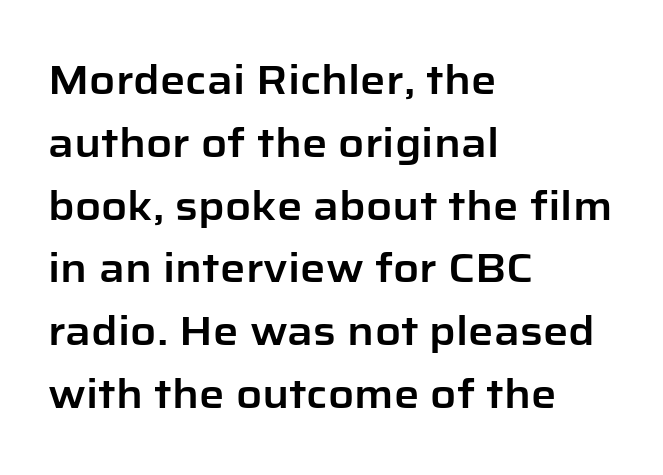
Varying glyph widths throughout — classic text-font behaviour. Compared with a centered layout, this one pins lines to the left instead. The horizontal fit of the characters is conventional and even. In terms of posture, this sample is upright. Quick note: interline space is typical.
